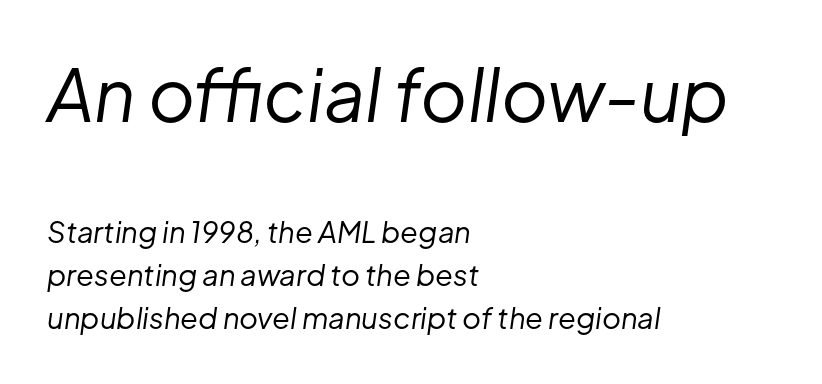
Counters stay open thanks to moderate or lighter strokes. Compared with a centered layout, this one pins lines to the left instead. Slanted lettering throughout. A clean baseline with only descenders dipping below it.
